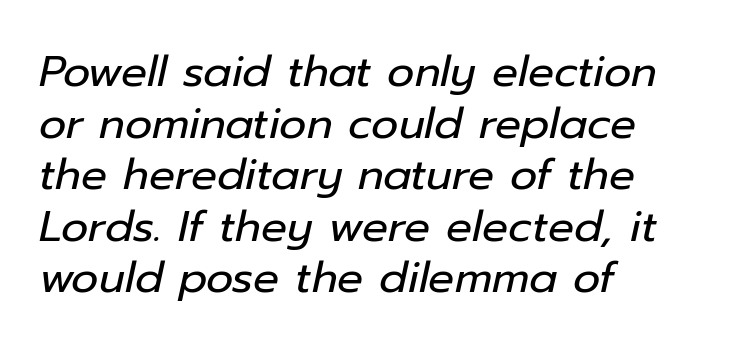
You could call the tracking neutral — neither tight nor loose. The lettering tilts uniformly, giving the passage an italic look. The paragraph has a hard left edge and a soft right edge. Think of a printed novel: that variable character pitch is what you see here. No chunkiness to these letters — they're not bold.
